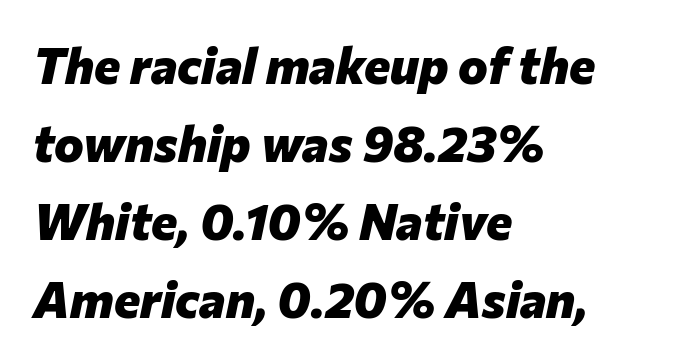
{"italic": "yes", "lean": "right", "slant_degrees": 12, "bold": "yes", "weight": "heavy", "width": "normal", "stroke_contrast": "low", "x_height": "medium", "monospaced": "no", "underline": "no", "align": "left", "line_spacing": "normal", "line_spacing_ratio": 1.56, "letter_spacing": "normal", "letter_spacing_em": 0.0, "glyph_px": 50}
